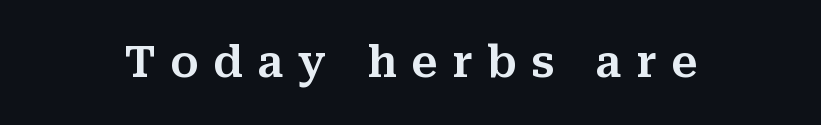
Q: Is the text italic (slanted)? A: No, it is upright.
Q: Is the typeface a serif or a sans-serif typeface? A: Serif.
Q: Is the text underlined? A: No.
Q: Is the spacing between letters normal or unusually wide? A: Unusually wide.
Q: Width (condensed, normal, or wide)? A: Normal.
Q: Stroke contrast? A: Medium.
Q: x-height? A: Medium.
Q: Monospaced? A: No.
